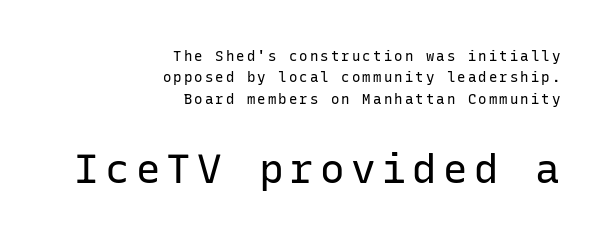
Q: Is the text bold? A: No.
Q: Is the text italic (slanted)? A: No, it is upright.
Q: Is the typeface a serif or a sans-serif typeface? A: Sans-serif.
Q: Is the text underlined? A: No.
Q: How is the paragraph aligned? A: Right-aligned.
Q: Is the spacing between lines tight, normal or loose? A: Normal.
Q: Which block of text is set in a larger size, the first (top) or the second (bottom)? A: The second (bottom) one.
Q: Width (condensed, normal, or wide)? A: Normal.
Q: Stroke contrast? A: Low.
Q: x-height? A: Medium.
Q: Monospaced? A: Yes.
